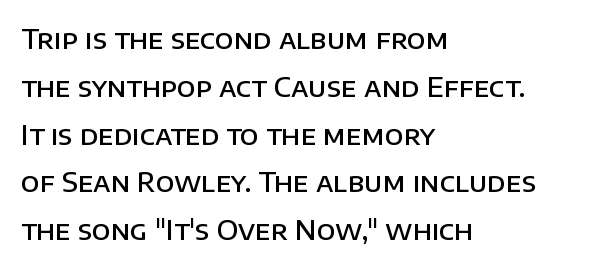
Does the copy run flush right? No — it runs flush left. Plain, unruled lines of type. On the weight axis this lands at semibold, roughly 600. Caption: standard tracking, unaltered. Is there any slant? The stems are plumb.
